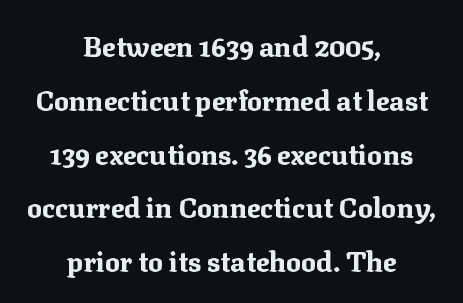
The image shows 28 px bold serif type, upright; set centered, loose line spacing (1.92x), normal letter spacing, not underlined; medium stroke contrast and a medium x-height.
